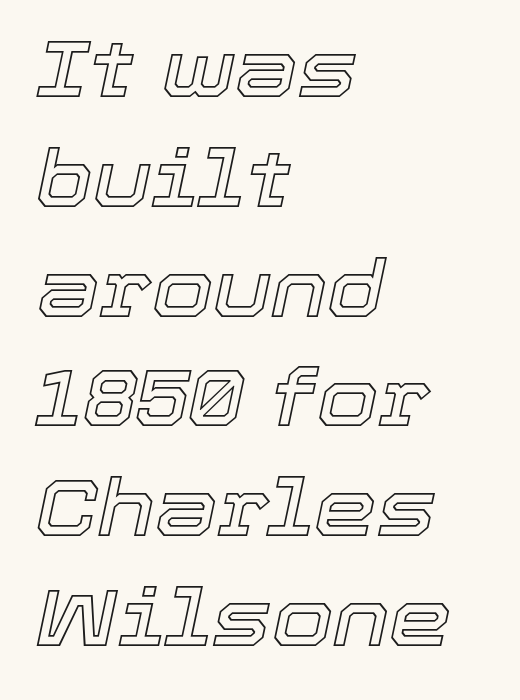
The image shows 79 px text type, italic (leaning right); set left-aligned, normal line spacing (1.39x), normal letter spacing, not underlined; a medium x-height.
